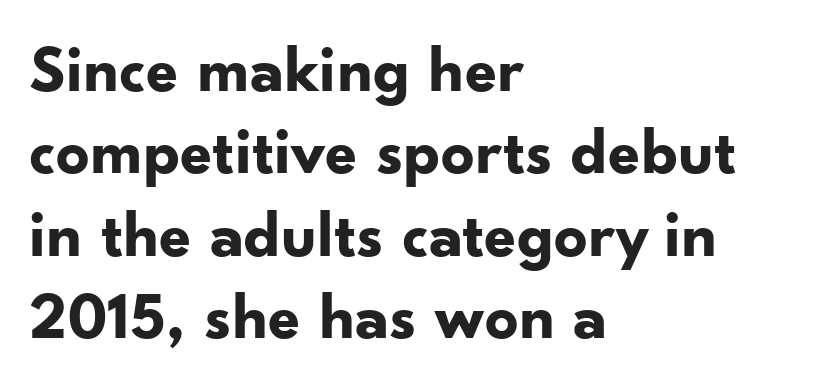
Q: Is the text bold? A: Yes.
Q: Is the text italic (slanted)? A: No, it is upright.
Q: Is the typeface a serif or a sans-serif typeface? A: Sans-serif.
Q: Is the text underlined? A: No.
Q: How is the paragraph aligned? A: Left-aligned.
Q: Is the spacing between letters normal or unusually wide? A: Normal.
Q: Is the spacing between lines tight, normal or loose? A: Normal.
Q: Width (condensed, normal, or wide)? A: Normal.
Q: Stroke contrast? A: Low.
Q: x-height? A: Small.
Q: Monospaced? A: No.
